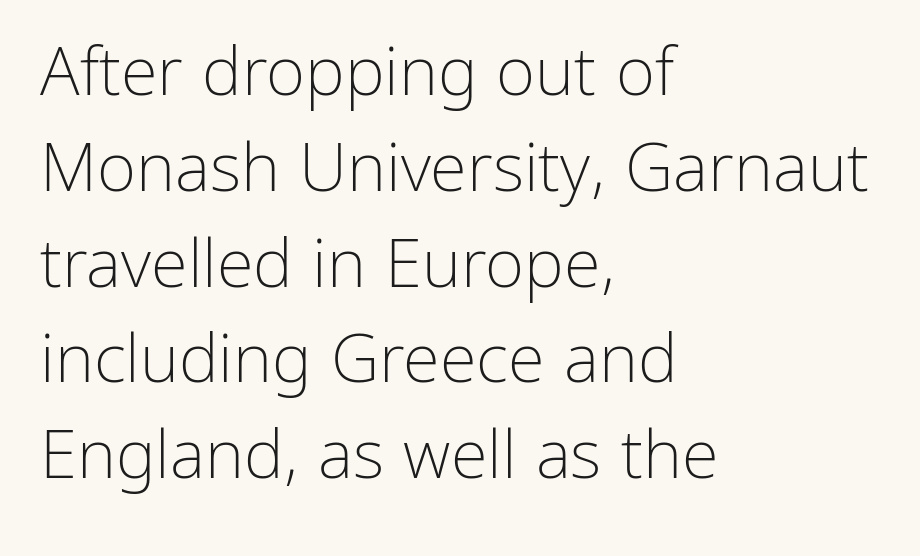
{"serif": "no", "italic": "no", "bold": "no", "weight": "light", "width": "normal", "stroke_contrast": "low", "x_height": "medium", "monospaced": "no", "underline": "no", "align": "left", "line_spacing": "normal", "line_spacing_ratio": 1.43, "letter_spacing": "normal", "letter_spacing_em": 0.0, "glyph_px": 67}
